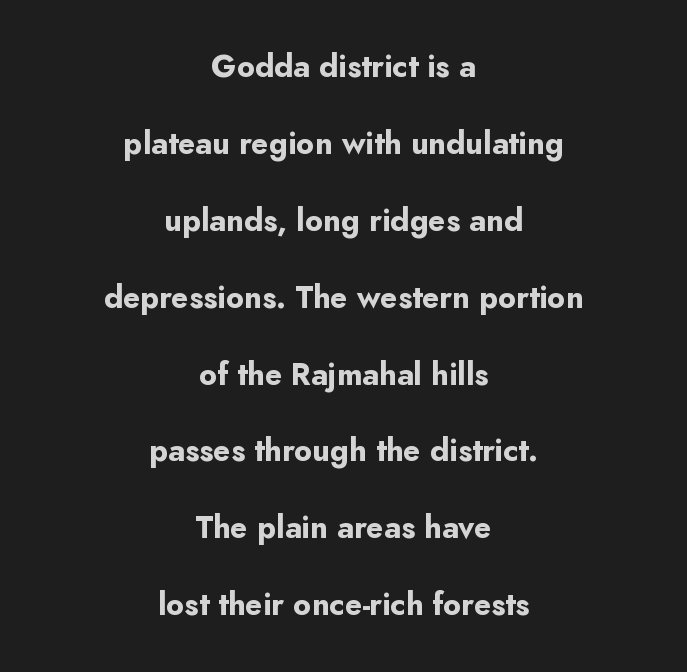
{"serif": "no", "italic": "no", "bold": "yes", "weight": "bold", "width": "normal", "stroke_contrast": "low", "x_height": "small", "monospaced": "no", "underline": "no", "align": "center", "line_spacing": "loose", "line_spacing_ratio": 2.48, "letter_spacing": "normal", "letter_spacing_em": 0.0, "glyph_px": 31}
